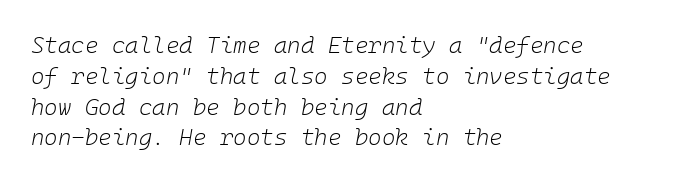
The letters sit at their default tracking, neither squeezed nor spread. The typesetter chose a ragged-right arrangement here. Check under the words: just untouched page. Italic: yes, the glyphs are oblique.
